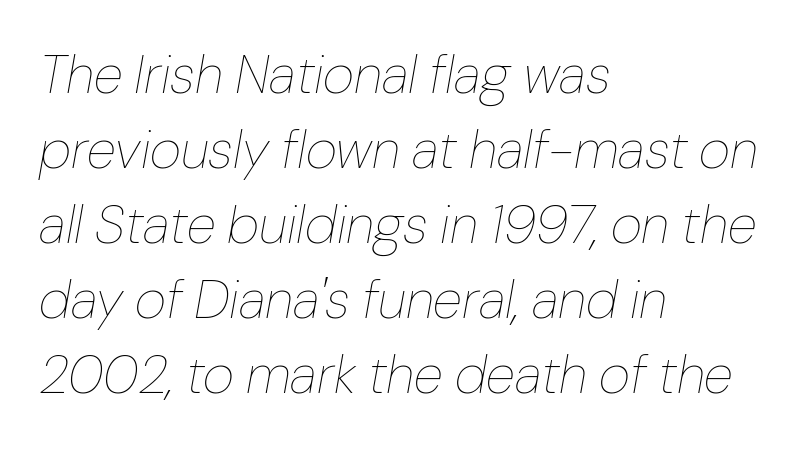
Q: Is the text bold? A: No.
Q: Is the text italic (slanted)? A: Yes, it leans right by about 10 degrees.
Q: Is the text underlined? A: No.
Q: How is the paragraph aligned? A: Left-aligned.
Q: Is the spacing between letters normal or unusually wide? A: Normal.
Q: Is the spacing between lines tight, normal or loose? A: Normal.
Q: Width (condensed, normal, or wide)? A: Normal.
Q: Stroke contrast? A: Low.
Q: x-height? A: Medium.
Q: Monospaced? A: No.
